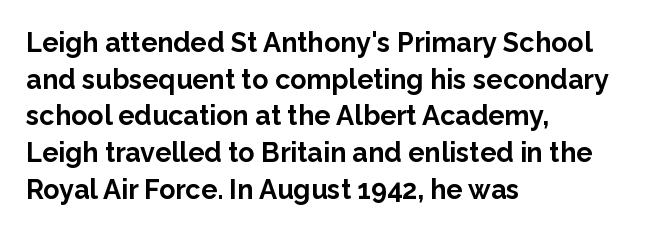
{"italic": "no", "bold": "yes", "underline": "no", "align": "left", "line_spacing": "normal", "line_spacing_ratio": 1.36, "letter_spacing": "normal", "letter_spacing_em": 0.0, "glyph_px": 27}
